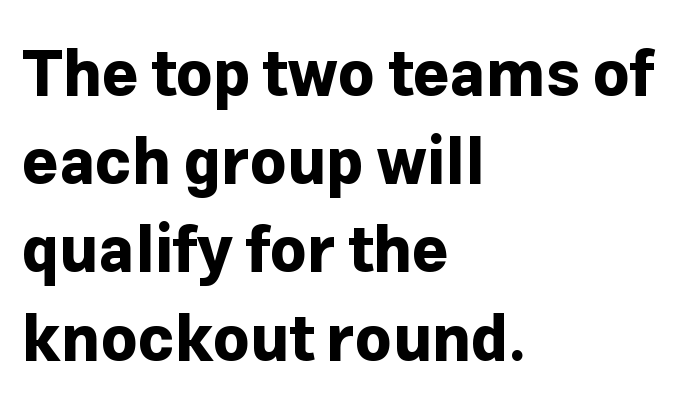
The image shows 63 px bold sans-serif type, upright; set left-aligned, normal line spacing (1.4x), normal letter spacing, not underlined; low stroke contrast and a medium x-height.
